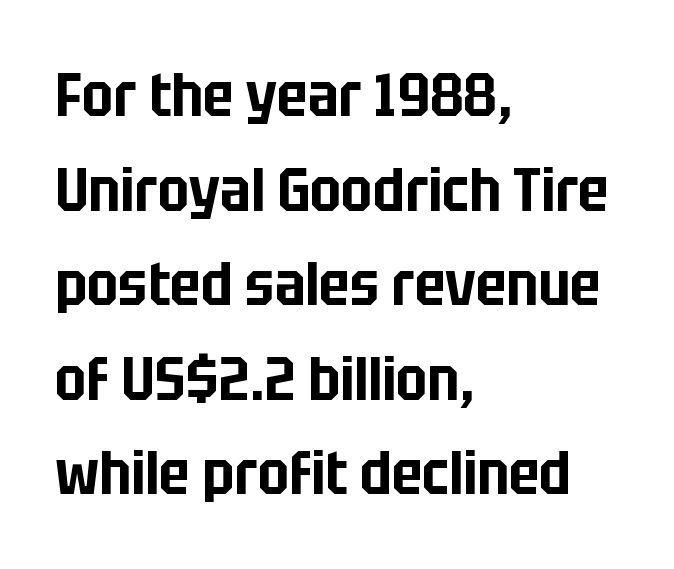
{"serif": "no", "italic": "no", "width": "condensed", "stroke_contrast": "low", "x_height": "large", "monospaced": "no", "underline": "no", "align": "left", "line_spacing": "normal", "line_spacing_ratio": 1.55, "letter_spacing": "normal", "letter_spacing_em": 0.0, "glyph_px": 61}
